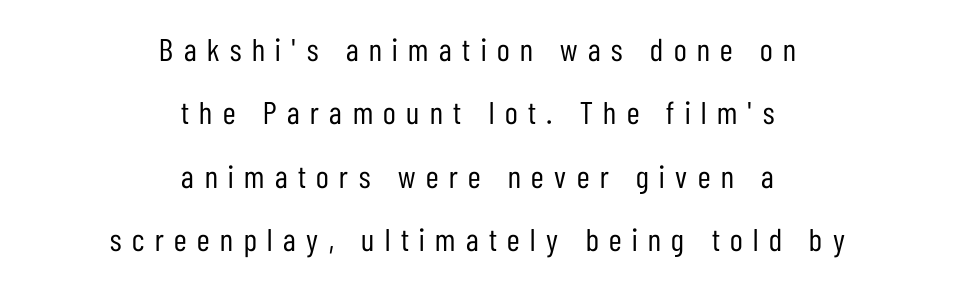
The image shows 32 px regular-weight, condensed sans-serif type, upright; set centered, loose line spacing (1.98x), unusually wide letter spacing (+0.33 em), not underlined; low stroke contrast and a medium x-height.
